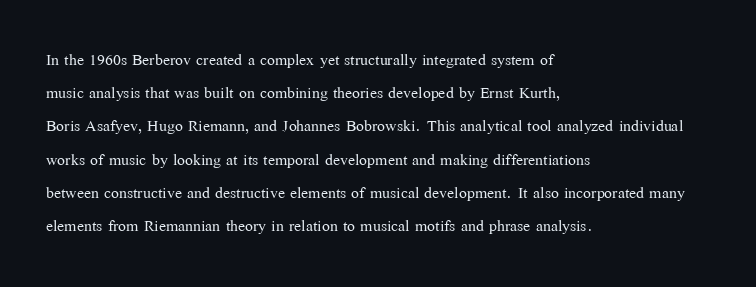
Q: Is the text bold? A: No.
Q: Is the text italic (slanted)? A: No, it is upright.
Q: Is the text underlined? A: No.
Q: How is the paragraph aligned? A: Left-aligned.
Q: Is the spacing between letters normal or unusually wide? A: Normal.
Q: Is the spacing between lines tight, normal or loose? A: Normal.
